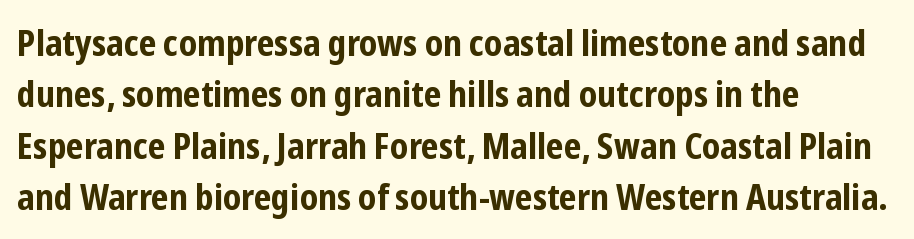
The image shows 36 px bold, condensed sans-serif type, upright; set left-aligned, normal line spacing (1.43x), normal letter spacing, not underlined; low stroke contrast and a medium x-height.
